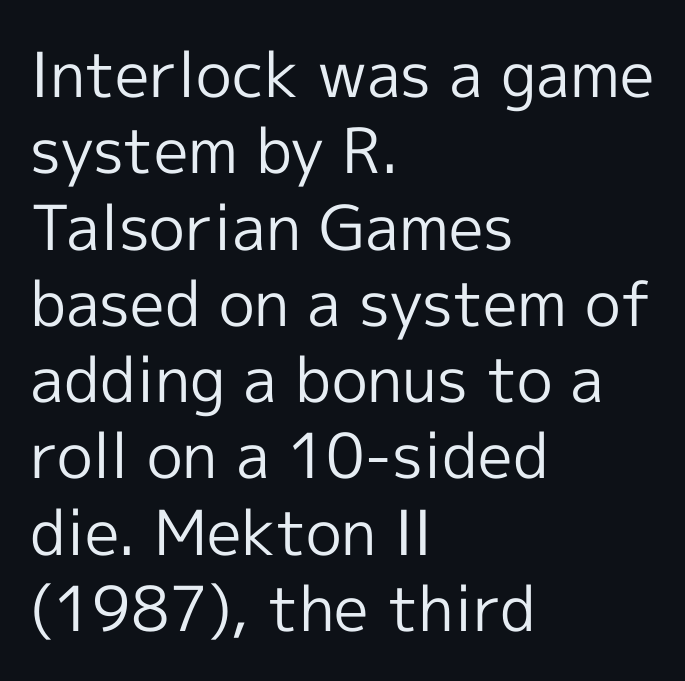
The image shows 62 px regular-weight sans-serif type, upright; set left-aligned, line spacing 1.23x, normal letter spacing, not underlined; a medium x-height.
